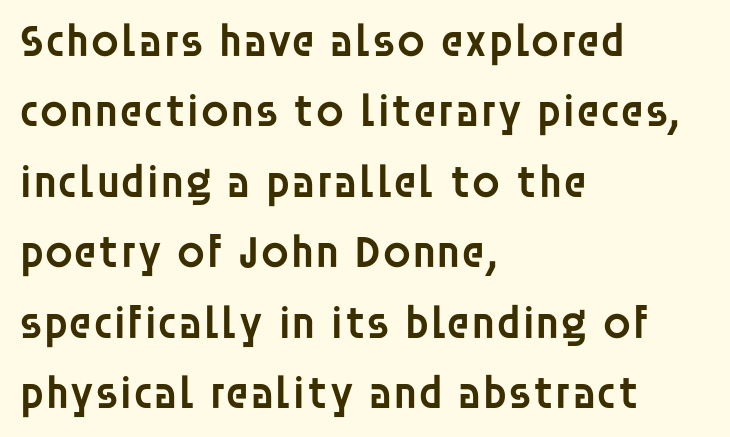
The image shows 46 px semibold sans-serif type, upright; set left-aligned, normal line spacing (1.53x), normal letter spacing, not underlined; low stroke contrast and a large x-height.
